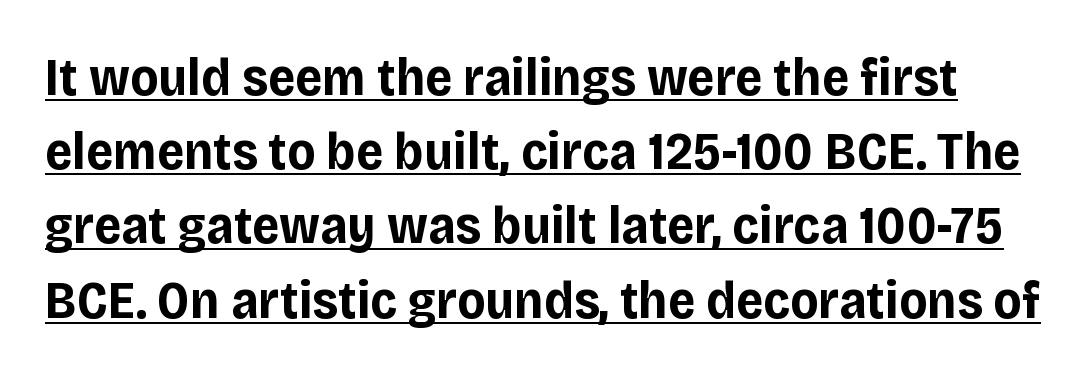
Q: Is the text bold? A: Yes.
Q: Is the text italic (slanted)? A: No, it is upright.
Q: Is the typeface a serif or a sans-serif typeface? A: Sans-serif.
Q: Is the text underlined? A: Yes.
Q: Is the spacing between letters normal or unusually wide? A: Normal.
Q: Is the spacing between lines tight, normal or loose? A: Normal.
Q: Width (condensed, normal, or wide)? A: Normal.
Q: Stroke contrast? A: Low.
Q: x-height? A: Large.
Q: Monospaced? A: No.
